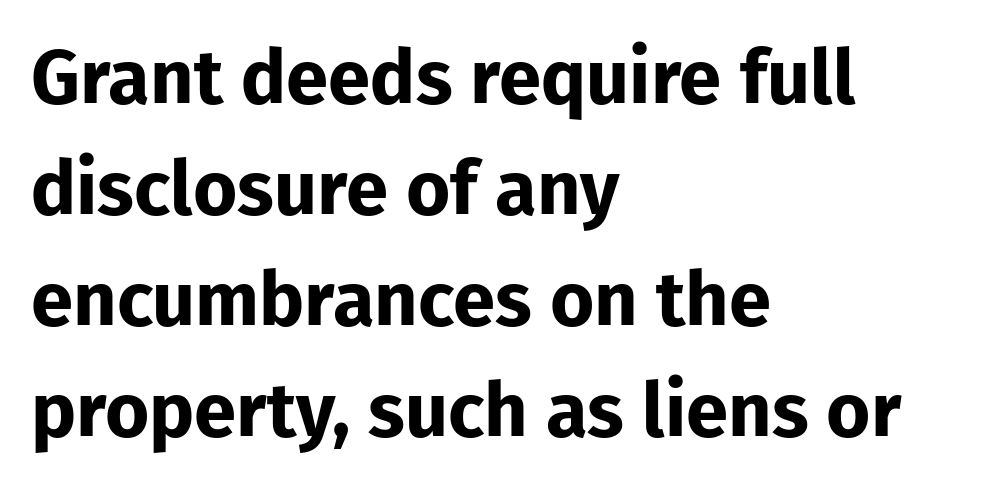
Q: Is the text bold? A: Yes.
Q: Is the text italic (slanted)? A: No, it is upright.
Q: Is the typeface a serif or a sans-serif typeface? A: Sans-serif.
Q: Is the text underlined? A: No.
Q: How is the paragraph aligned? A: Left-aligned.
Q: Is the spacing between letters normal or unusually wide? A: Normal.
Q: Is the spacing between lines tight, normal or loose? A: Normal.
Q: Width (condensed, normal, or wide)? A: Normal.
Q: Stroke contrast? A: Low.
Q: x-height? A: Medium.
Q: Monospaced? A: No.
